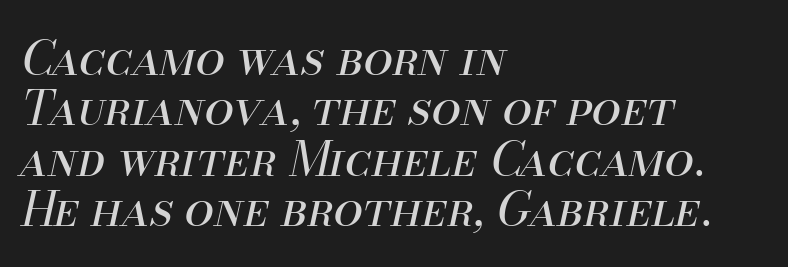
The image shows 47 px regular-weight type, italic (leaning right); set left-aligned, tight line spacing (1.07x), normal letter spacing, not underlined; medium stroke contrast and a small x-height.
